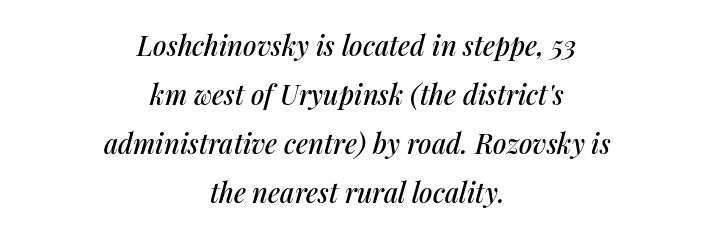
The image shows 27 px text type, italic (leaning right); set centered, line spacing 1.82x, normal letter spacing, not underlined.
